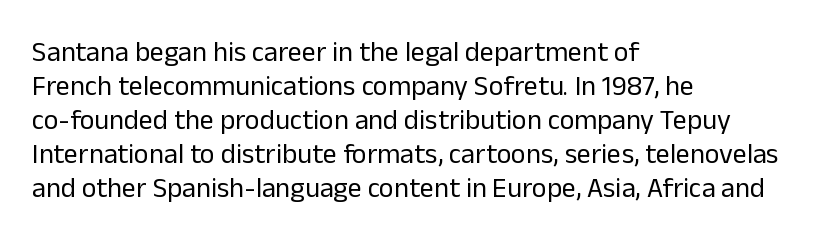
The image shows 28 px regular-weight sans-serif type, upright; set left-aligned, line spacing 1.21x, normal letter spacing, not underlined; low stroke contrast and a medium x-height.
